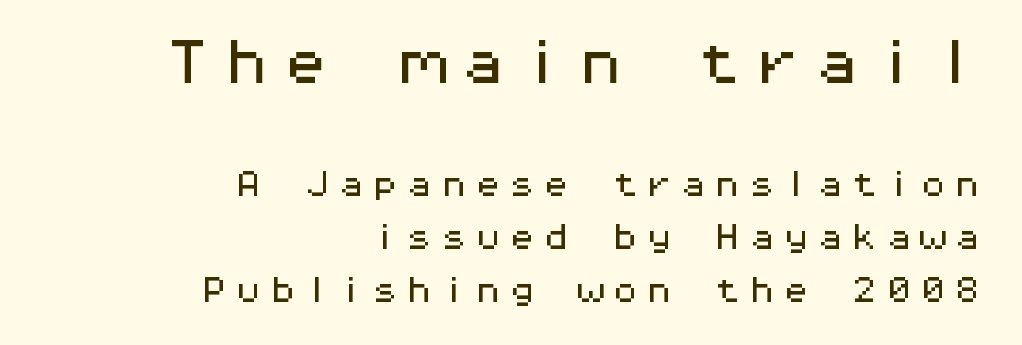
The image shows 50 px wide sans-serif type, upright, monospaced; set right-aligned, line spacing 1.82x, not underlined; the first (top) block is 1.72x larger; medium stroke contrast and a medium x-height.
